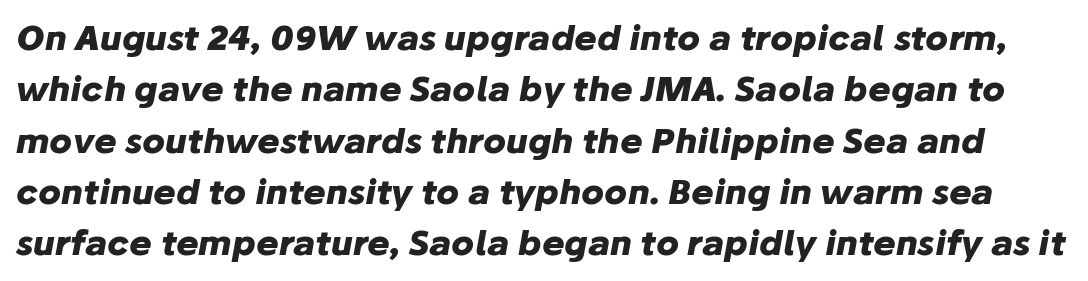
These lines are rendered in a variable-pitch font. There is no visible air inserted between adjacent glyphs. Summary of vertical rhythm: regular, with standard interline spacing. Would a proofreader flag this as italicized? Yes. Chunky letters — that's bold for sure.
